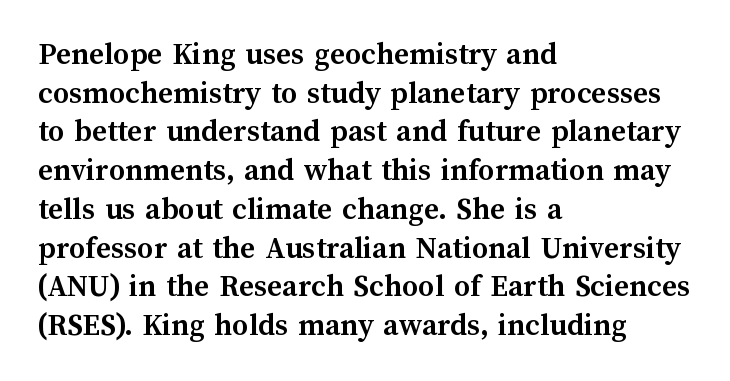
Beneath every word, the page is bare. Notice how the stems are strictly vertical — no italics here. These lines carry a lot of weight — the face is fully bold. A typesetter would call this proportional, since set widths differ per character.
